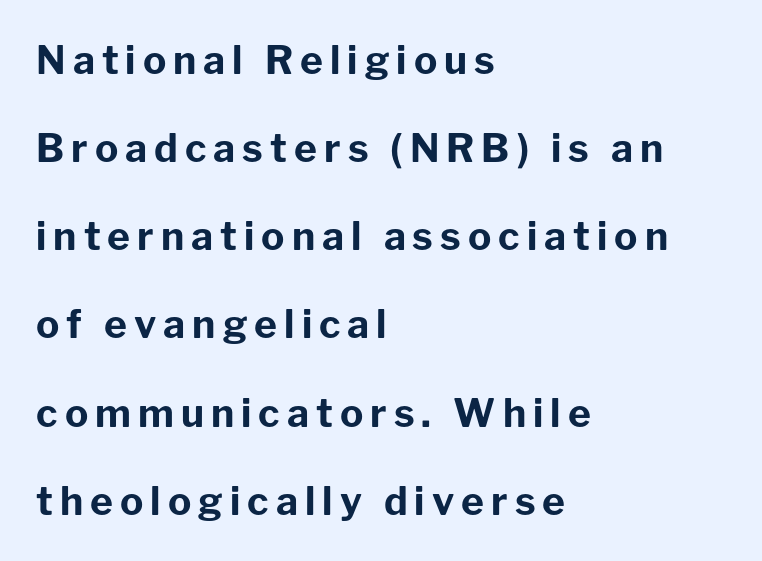
Q: Is the text bold? A: Yes.
Q: Is the text italic (slanted)? A: No, it is upright.
Q: Is the typeface a serif or a sans-serif typeface? A: Sans-serif.
Q: Is the text underlined? A: No.
Q: How is the paragraph aligned? A: Left-aligned.
Q: Is the spacing between lines tight, normal or loose? A: Loose.
Q: Width (condensed, normal, or wide)? A: Normal.
Q: Stroke contrast? A: Low.
Q: x-height? A: Medium.
Q: Monospaced? A: No.
